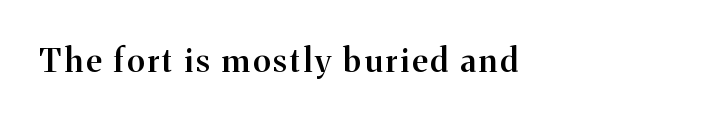
Only glyphs here, with clear space below each row. Upright lettering throughout. The paragraph shown leans on its left margin. The rendering uses a semibold face; strokes are thickened but not to full bold. Does the type have serifs? Yes, each stem ends in a small foot.
